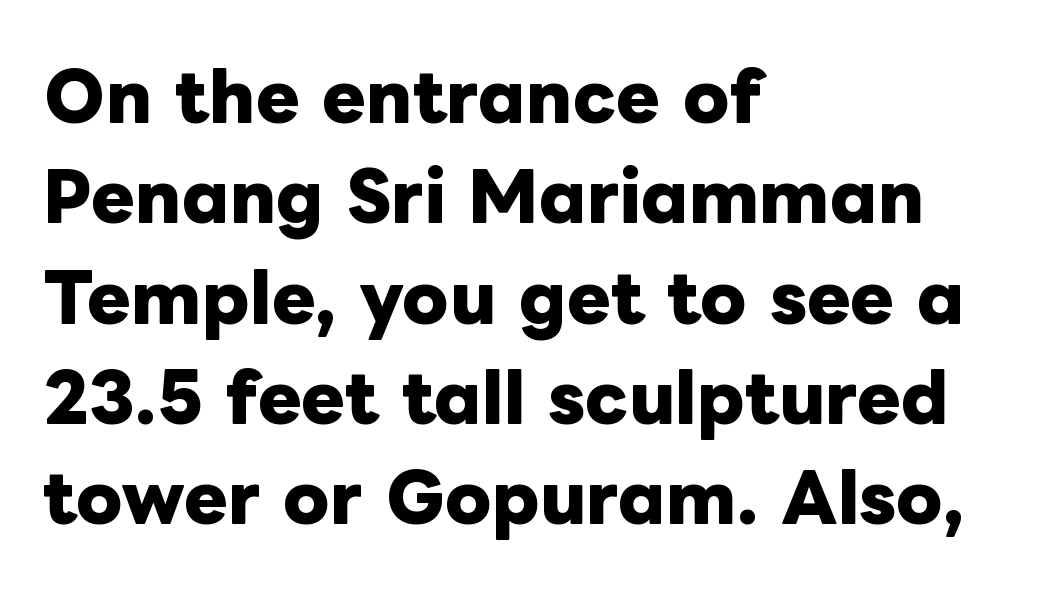
{"italic": "no", "bold": "yes", "weight": "heavy", "width": "normal", "stroke_contrast": "low", "x_height": "medium", "monospaced": "no", "underline": "no", "align": "left", "line_spacing": "normal", "line_spacing_ratio": 1.52, "letter_spacing": "normal", "letter_spacing_em": 0.0, "glyph_px": 66}
